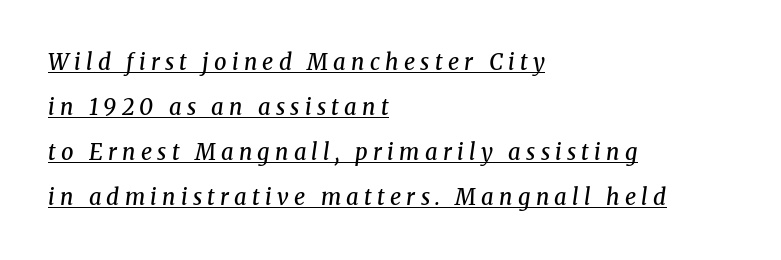
Q: Is the text bold? A: Semi-bold.
Q: Is the text italic (slanted)? A: Yes, it leans right by about 8 degrees.
Q: Is the text underlined? A: Yes.
Q: How is the paragraph aligned? A: Left-aligned.
Q: Is the spacing between letters normal or unusually wide? A: Unusually wide.
Q: Is the spacing between lines tight, normal or loose? A: Loose.
